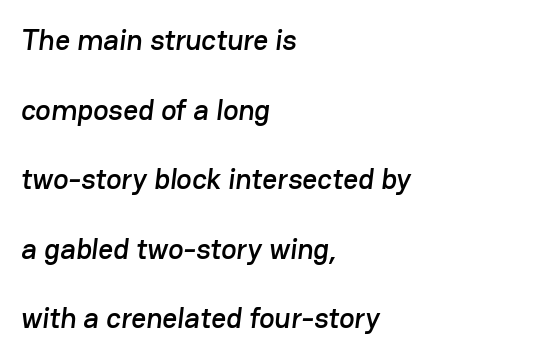
{"serif": "no", "width": "normal", "stroke_contrast": "low", "x_height": "medium", "monospaced": "no", "underline": "no", "align": "left", "line_spacing": "loose", "line_spacing_ratio": 2.4, "letter_spacing": "normal", "letter_spacing_em": 0.0, "glyph_px": 29}
